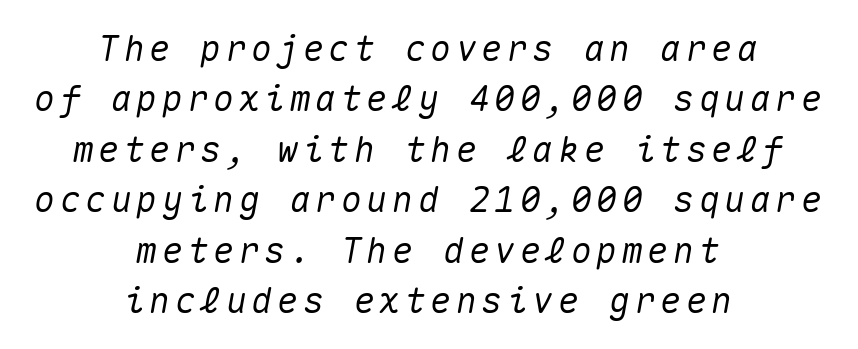
Q: Is the text italic (slanted)? A: Yes, it leans right by about 10 degrees.
Q: Is the text underlined? A: No.
Q: How is the paragraph aligned? A: Centered.
Q: Is the spacing between lines tight, normal or loose? A: Normal.
Q: Width (condensed, normal, or wide)? A: Normal.
Q: Stroke contrast? A: Medium.
Q: x-height? A: Medium.
Q: Monospaced? A: Yes.
